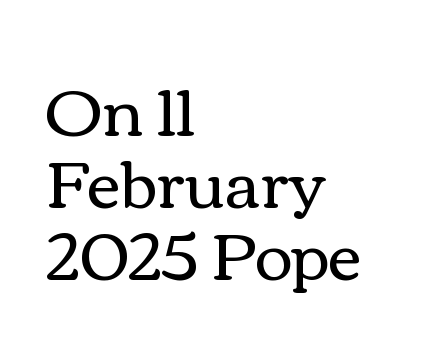
Q: Is the text bold? A: No.
Q: Is the text italic (slanted)? A: No, it is upright.
Q: Is the text underlined? A: No.
Q: How is the paragraph aligned? A: Left-aligned.
Q: Is the spacing between letters normal or unusually wide? A: Normal.
Q: Is the spacing between lines tight, normal or loose? A: Tight.
Q: Width (condensed, normal, or wide)? A: Wide.
Q: Stroke contrast? A: Medium.
Q: x-height? A: Medium.
Q: Monospaced? A: No.
